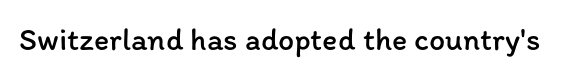
Here the designer chose a conventional face with non-uniform glyph widths. The passage shown is not underscored anywhere. Nothing heavy about these letters — not bold at all. The lettering stays uniformly vertical, giving the passage a roman look. The type is set solid horizontally, with unmodified tracking.
